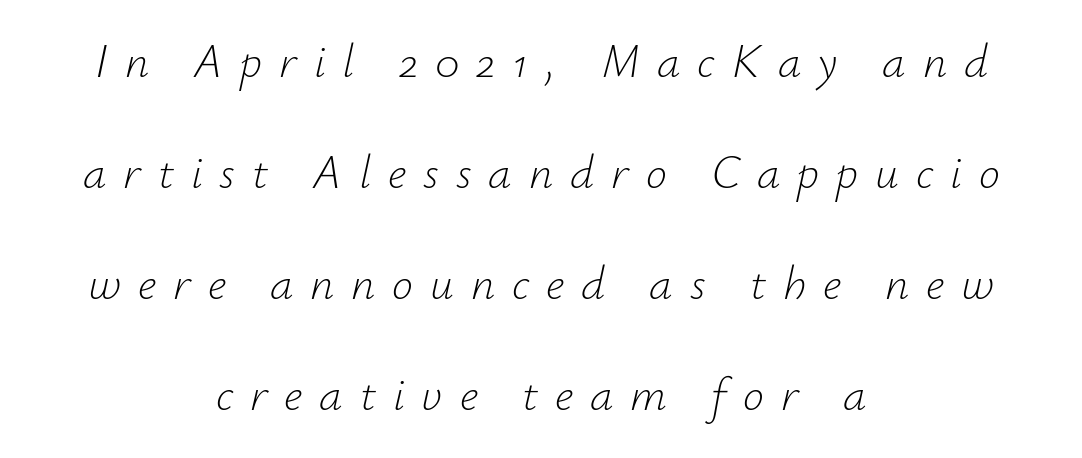
The image shows 47 px light type, italic (leaning right); set centered, loose line spacing (2.36x), unusually wide letter spacing (+0.36 em), not underlined; low stroke contrast and a small x-height.
